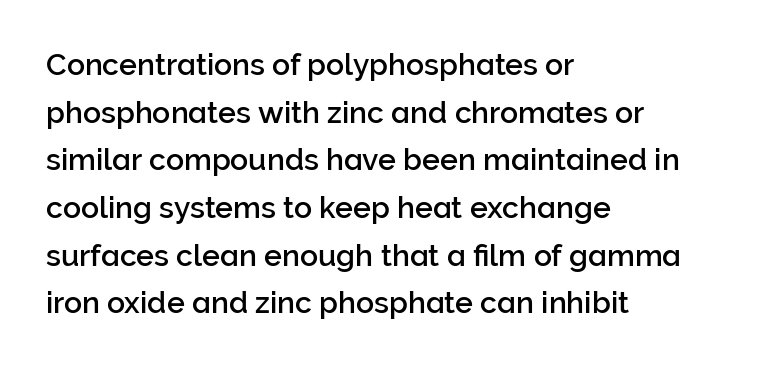
The image shows 30 px sans-serif type, upright; set left-aligned, normal line spacing (1.59x), normal letter spacing, not underlined; low stroke contrast and a medium x-height.
